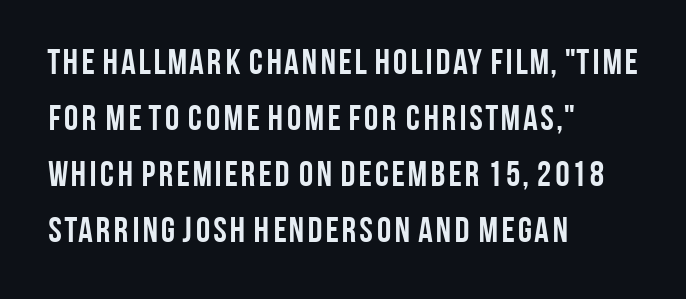
The image shows 36 px semibold, condensed sans-serif type, upright; set left-aligned, normal line spacing (1.56x), normal letter spacing, not underlined; low stroke contrast and a large x-height.
